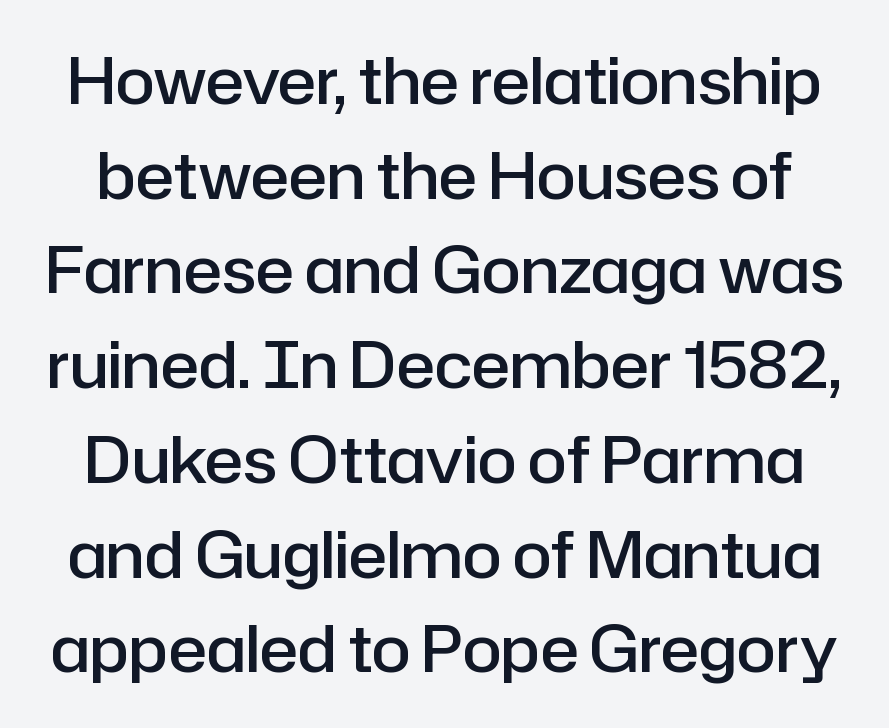
{"serif": "no", "italic": "no", "bold": "semi", "weight": "semibold", "width": "normal", "stroke_contrast": "low", "x_height": "medium", "monospaced": "no", "underline": "no", "line_spacing": "normal", "line_spacing_ratio": 1.48, "letter_spacing": "normal", "letter_spacing_em": 0.0, "glyph_px": 64}
